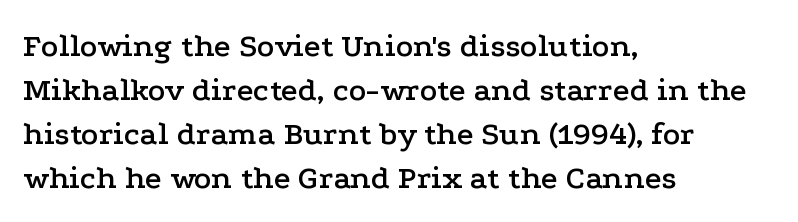
The image shows 33 px wide serif type, upright; set left-aligned, normal line spacing (1.33x), normal letter spacing, not underlined; low stroke contrast and a medium x-height.
